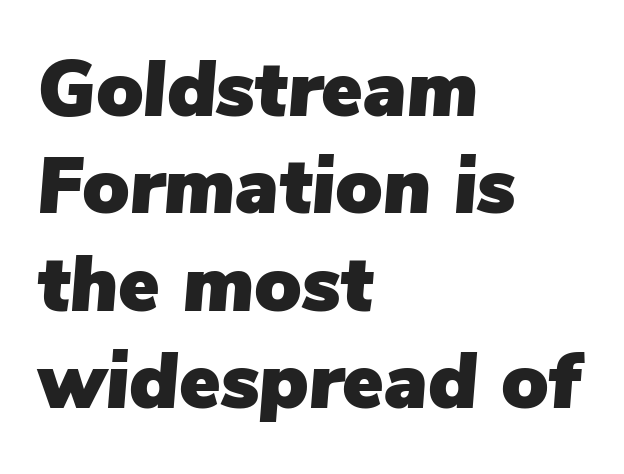
The image shows 78 px text type, italic (leaning right); set left-aligned, normal line spacing (1.25x), normal letter spacing, not underlined; low stroke contrast and a medium x-height.
